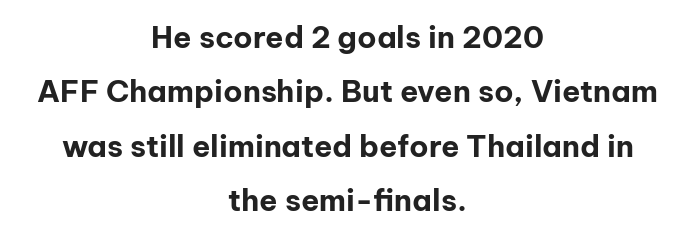
Q: Is the text bold? A: Yes.
Q: Is the text italic (slanted)? A: No, it is upright.
Q: Is the typeface a serif or a sans-serif typeface? A: Sans-serif.
Q: Is the text underlined? A: No.
Q: How is the paragraph aligned? A: Centered.
Q: Is the spacing between letters normal or unusually wide? A: Normal.
Q: Width (condensed, normal, or wide)? A: Normal.
Q: Stroke contrast? A: Low.
Q: x-height? A: Medium.
Q: Monospaced? A: No.
